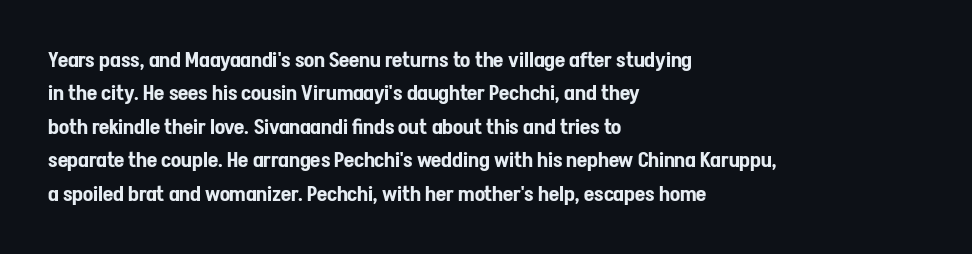
Q: Is the text italic (slanted)? A: No, it is upright.
Q: Is the text underlined? A: No.
Q: How is the paragraph aligned? A: Left-aligned.
Q: Is the spacing between letters normal or unusually wide? A: Normal.
Q: Is the spacing between lines tight, normal or loose? A: Normal.
